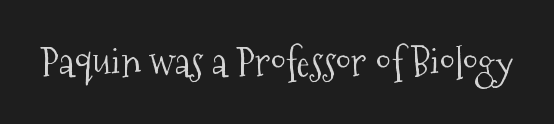
Q: Is the text bold? A: No.
Q: Is the text italic (slanted)? A: No, it is upright.
Q: Is the typeface a serif or a sans-serif typeface? A: Serif.
Q: Is the text underlined? A: No.
Q: Is the spacing between letters normal or unusually wide? A: Normal.
Q: Width (condensed, normal, or wide)? A: Condensed.
Q: Stroke contrast? A: Medium.
Q: x-height? A: Medium.
Q: Monospaced? A: No.
